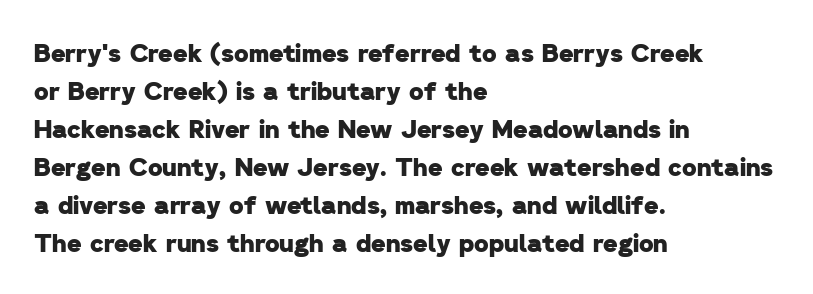
The gap between lines stays unmarked. Normally led — the rows are evenly, conventionally spaced. Alignment: flush left. Compared with an ordinary text face, these strokes are far heavier — a full bold. Students, note that the glyphs here touch the page at normal intervals.
